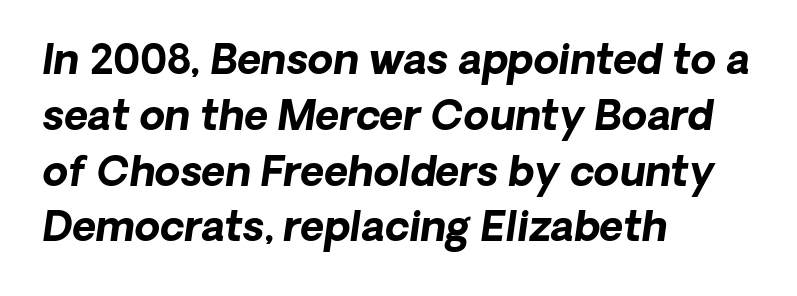
Q: Is the text bold? A: Yes.
Q: Is the typeface a serif or a sans-serif typeface? A: Sans-serif.
Q: Is the text underlined? A: No.
Q: How is the paragraph aligned? A: Left-aligned.
Q: Is the spacing between letters normal or unusually wide? A: Normal.
Q: Is the spacing between lines tight, normal or loose? A: Normal.
Q: Width (condensed, normal, or wide)? A: Normal.
Q: Stroke contrast? A: Low.
Q: x-height? A: Medium.
Q: Monospaced? A: No.
